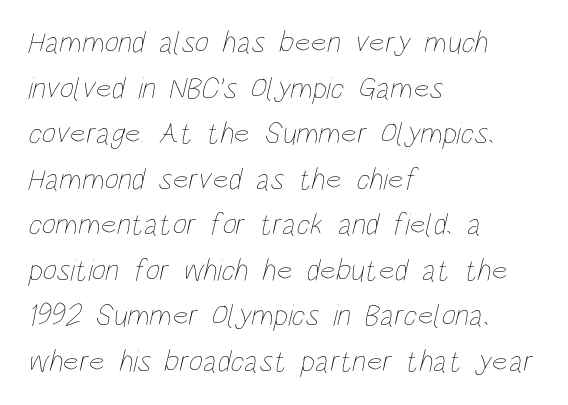
The image shows 31 px thin, condensed type; set left-aligned, normal line spacing (1.47x), normal letter spacing, not underlined; low stroke contrast and a large x-height.
